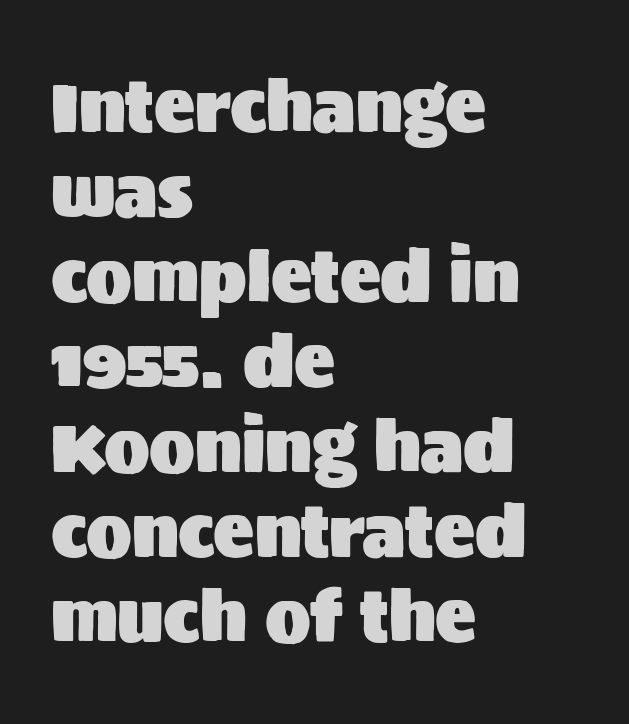
Q: Is the text italic (slanted)? A: No, it is upright.
Q: Is the typeface a serif or a sans-serif typeface? A: Sans-serif.
Q: Is the text underlined? A: No.
Q: How is the paragraph aligned? A: Left-aligned.
Q: Is the spacing between letters normal or unusually wide? A: Normal.
Q: Is the spacing between lines tight, normal or loose? A: Normal.
Q: Width (condensed, normal, or wide)? A: Normal.
Q: Stroke contrast? A: Medium.
Q: x-height? A: Large.
Q: Monospaced? A: No.
